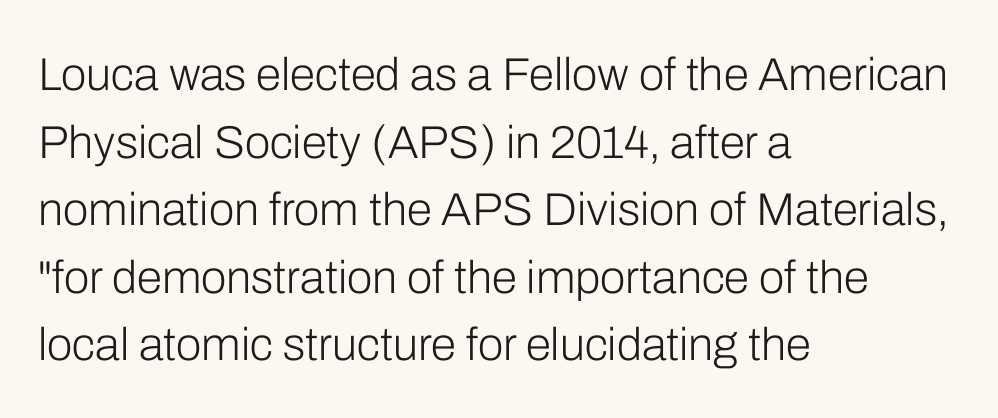
The image shows 46 px light sans-serif type, upright; set left-aligned, normal line spacing (1.47x), normal letter spacing, not underlined; low stroke contrast and a medium x-height.
